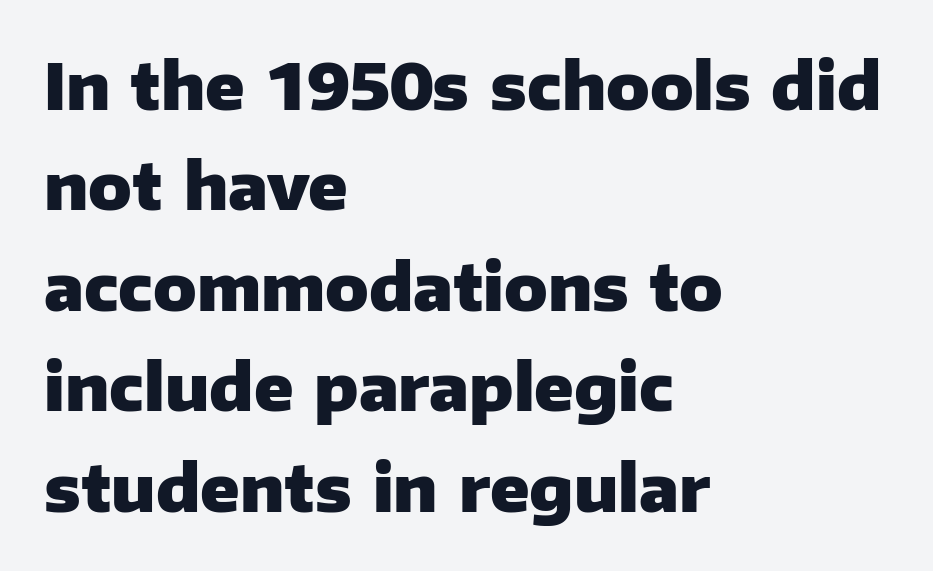
{"serif": "no", "italic": "no", "bold": "yes", "weight": "heavy", "width": "normal", "stroke_contrast": "low", "x_height": "medium", "monospaced": "no", "underline": "no", "align": "left", "line_spacing": "normal", "line_spacing_ratio": 1.57, "letter_spacing": "normal", "letter_spacing_em": 0.0, "glyph_px": 64}
